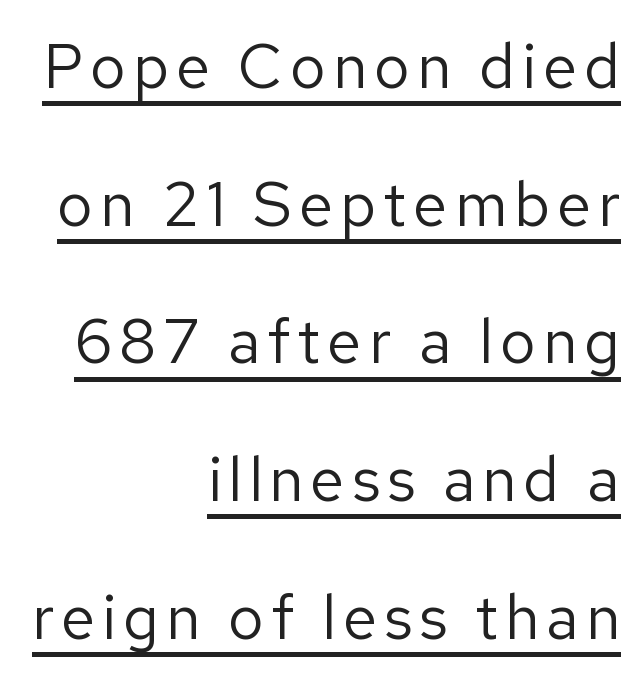
The image shows 62 px regular-weight sans-serif type, upright; set right-aligned, loose line spacing (2.22x), underlined; low stroke contrast and a medium x-height.
